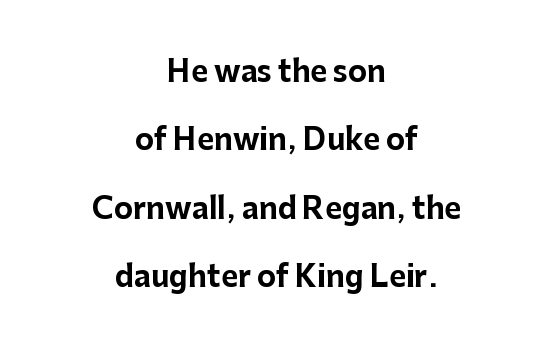
Nothing sits at the stroke ends, so this counts as sans-serif. Has an underline been added? It has not. Tracking value appears to be zero — textbook default spacing. The lettering stays uniformly vertical, giving the passage a roman look. Successive baselines arrive slowly, with a big drop between each. I'd describe the lettering as bold — thick and assertive.
